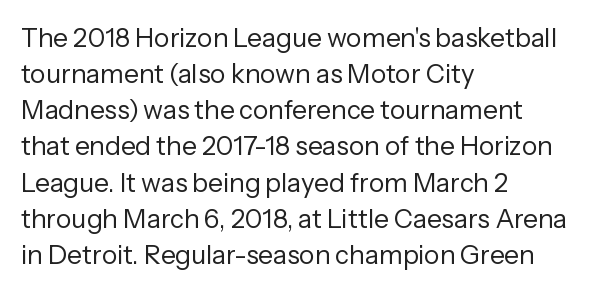
{"italic": "no", "bold": "no", "underline": "no", "align": "left", "line_spacing": "normal", "line_spacing_ratio": 1.39, "letter_spacing": "normal", "letter_spacing_em": 0.0, "glyph_px": 26}
